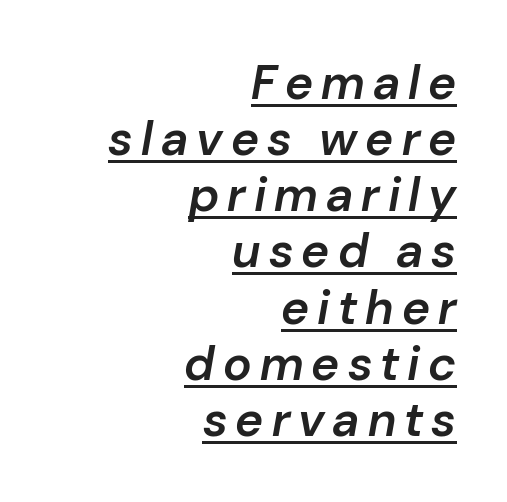
{"italic": "yes", "lean": "right", "slant_degrees": 10, "bold": "semi", "weight": "semibold", "width": "normal", "stroke_contrast": "low", "x_height": "medium", "monospaced": "no", "underline": "yes", "align": "right", "line_spacing_ratio": 1.17, "glyph_px": 48}
